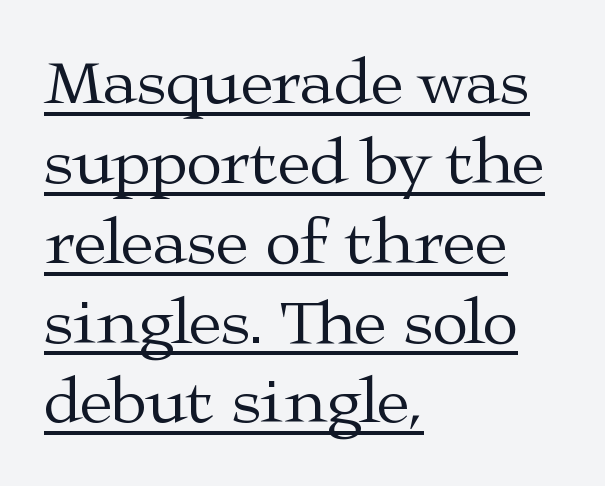
The image shows 66 px regular-weight, wide serif type, upright; set left-aligned, line spacing 1.21x, normal letter spacing, underlined; medium stroke contrast and a medium x-height.
